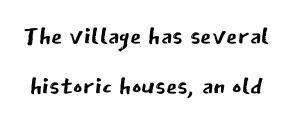
Rendered with straight, roman letterforms. Descenders are the only things crossing below the line. The characters display no serif detailing; their extremities are plain. Stroke mass is kept to a normal reading level or below. Is this a fixed-width face? No — the glyphs have proportional, varying widths. Letter spacing: default.
